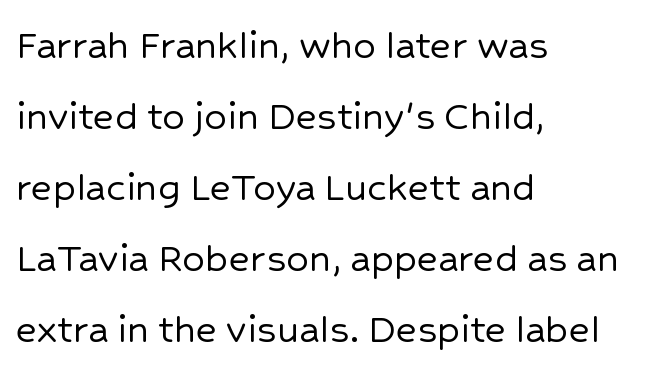
The rendering uses natural spacing where letterforms have individual widths. These lines keep a tight, regular rhythm from letter to letter. The designer left line spacing at the default. Italic: no, the glyphs are upright roman.
